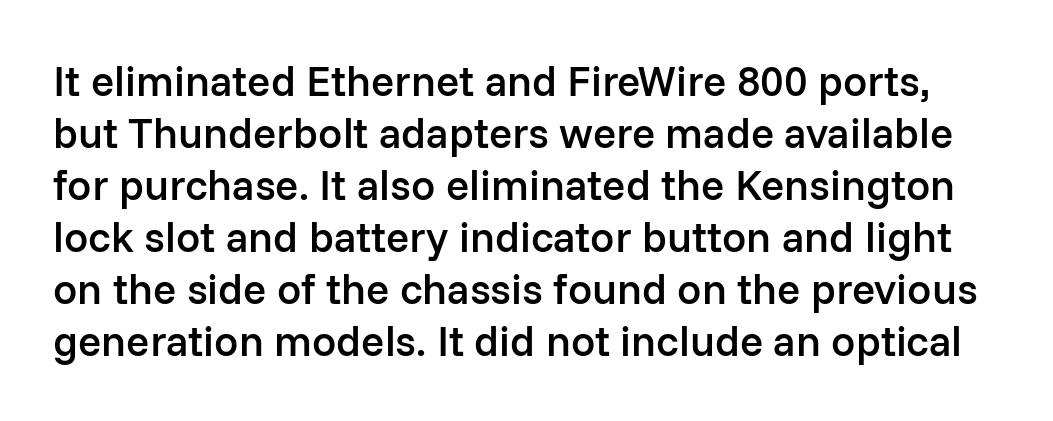
This is the in-between weight designers call semibold or demi. Type without underlining. This sample uses an upright cut, with every glyph sitting square on the baseline. Serifs: no, the terminals of the letterforms are clean.
